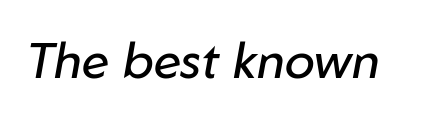
Q: Is the text bold? A: No.
Q: Is the text italic (slanted)? A: Yes, it leans right by about 10 degrees.
Q: Is the text underlined? A: No.
Q: Is the spacing between letters normal or unusually wide? A: Normal.
Q: Width (condensed, normal, or wide)? A: Normal.
Q: Stroke contrast? A: Low.
Q: x-height? A: Medium.
Q: Monospaced? A: No.
